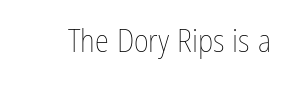
Glance below the letters and you will spot only blank space. Posture: vertical. Unbolded letterforms with no extra heft. Nobody touched the tracking dial on this one. Proportional: the letters do not fall into vertical columns.
